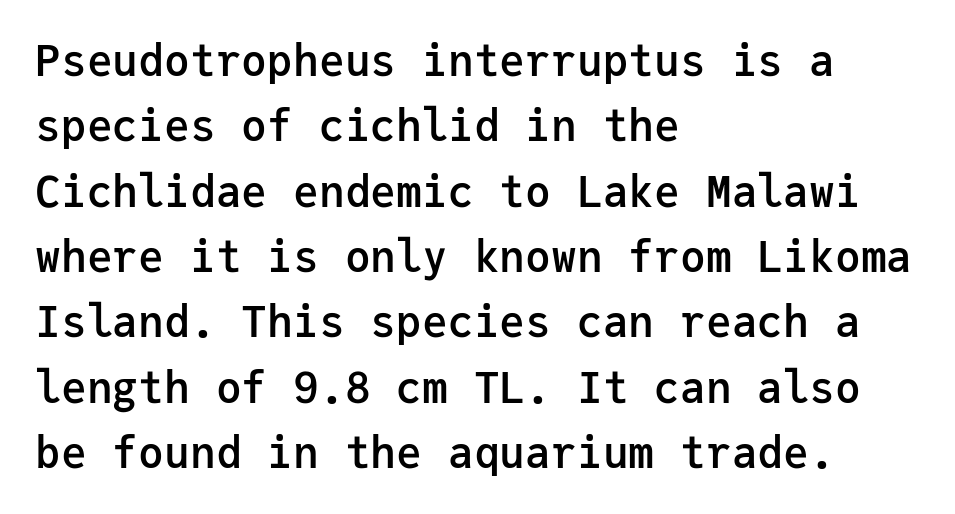
{"serif": "no", "italic": "no", "bold": "semi", "weight": "semibold", "width": "normal", "stroke_contrast": "low", "x_height": "medium", "monospaced": "yes", "underline": "no", "align": "left", "line_spacing": "normal", "line_spacing_ratio": 1.52, "letter_spacing": "normal", "letter_spacing_em": 0.0, "glyph_px": 43}
